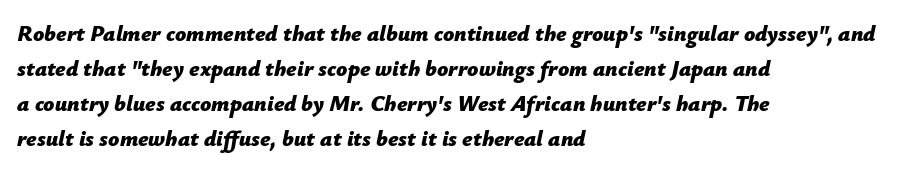
{"italic": "yes", "lean": "right", "slant_degrees": 12, "bold": "yes", "underline": "no", "align": "left", "line_spacing": "normal", "line_spacing_ratio": 1.59, "letter_spacing": "normal", "letter_spacing_em": 0.0, "glyph_px": 22}
